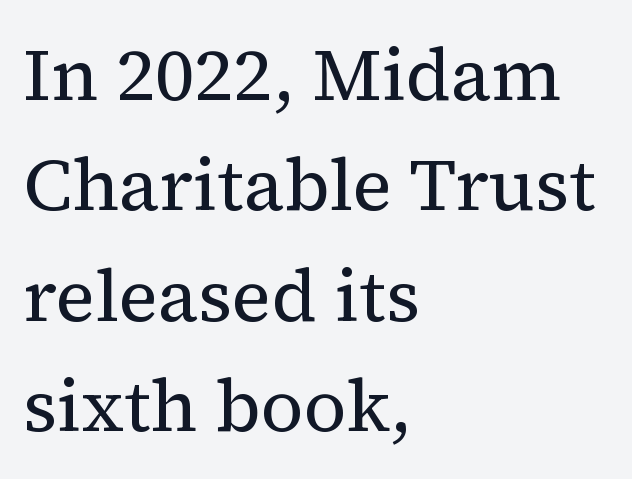
Q: Is the text bold? A: No.
Q: Is the text italic (slanted)? A: No, it is upright.
Q: Is the typeface a serif or a sans-serif typeface? A: Serif.
Q: Is the text underlined? A: No.
Q: How is the paragraph aligned? A: Left-aligned.
Q: Is the spacing between letters normal or unusually wide? A: Normal.
Q: Is the spacing between lines tight, normal or loose? A: Normal.
Q: Width (condensed, normal, or wide)? A: Normal.
Q: Stroke contrast? A: Medium.
Q: x-height? A: Medium.
Q: Monospaced? A: No.
